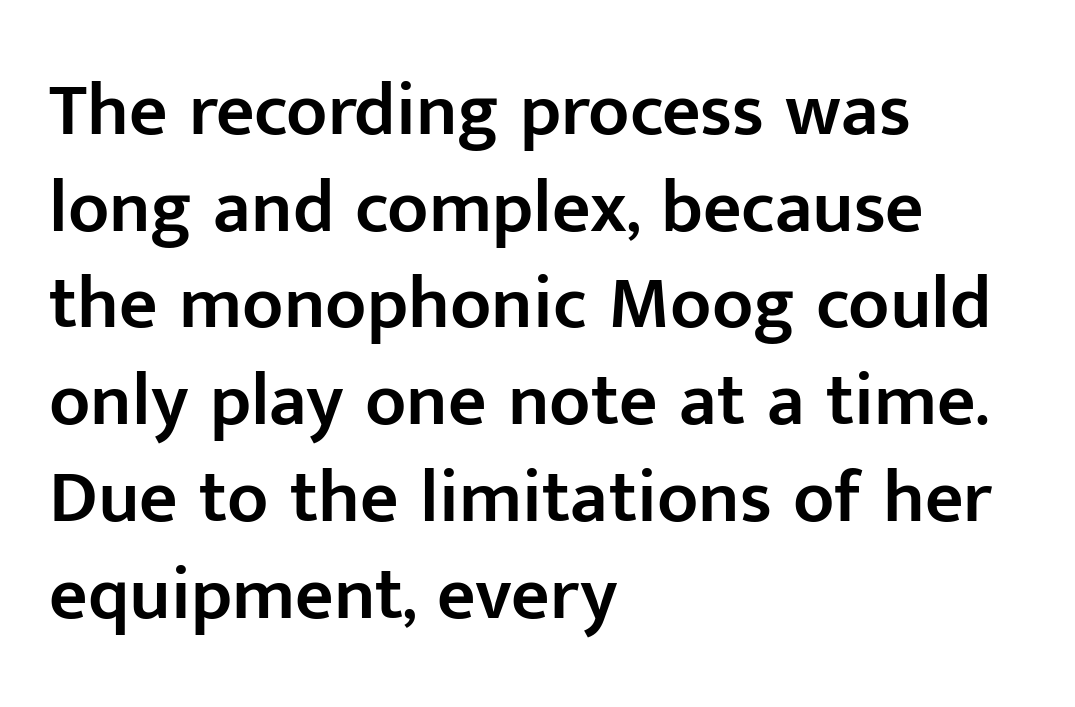
The image shows 75 px semibold sans-serif type, upright; set left-aligned, normal line spacing (1.29x), normal letter spacing, not underlined; low stroke contrast and a medium x-height.
